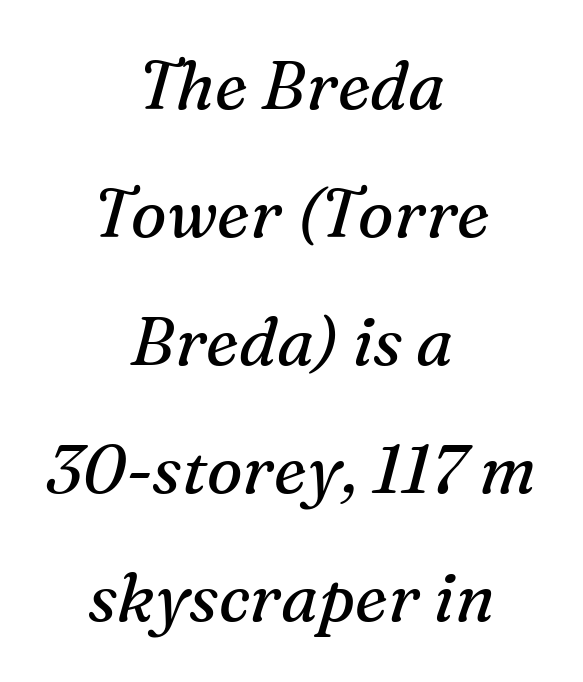
Q: Is the text bold? A: No.
Q: Is the text italic (slanted)? A: Yes, it leans right by about 16 degrees.
Q: Is the typeface a serif or a sans-serif typeface? A: Serif.
Q: Is the text underlined? A: No.
Q: How is the paragraph aligned? A: Centered.
Q: Is the spacing between letters normal or unusually wide? A: Normal.
Q: Is the spacing between lines tight, normal or loose? A: Loose.
Q: Width (condensed, normal, or wide)? A: Normal.
Q: Stroke contrast? A: Medium.
Q: x-height? A: Medium.
Q: Monospaced? A: No.
